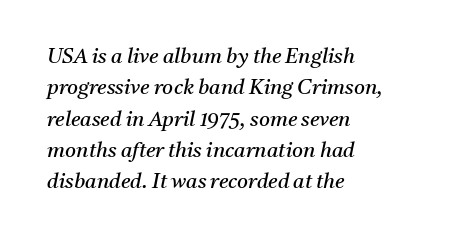
The image shows 21 px text type, italic (leaning right); set left-aligned, normal line spacing (1.49x), normal letter spacing, not underlined.
